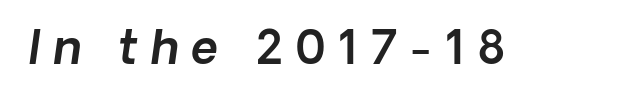
Here the designer chose a conventional face with non-uniform glyph widths. A bare baseline throughout the passage. Characters follow at a spacing far wider than the type designer built in. When letters slant like this, we call the style italic.
